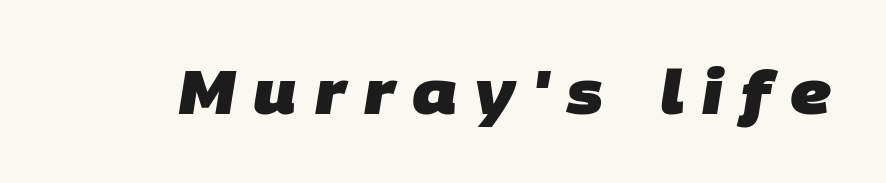
Chunky letters — that's bold for sure. Does the type have serifs? No, each stem ends abruptly. These lines are rendered in a variable-pitch font. The rendering inserts visible extra space after every character.
